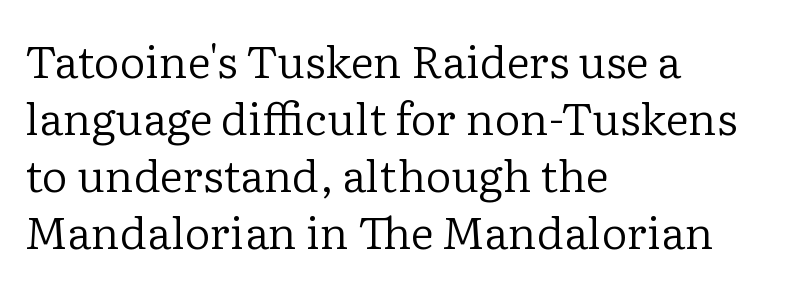
Letters have the restrained weight of plain body copy at most. Unlike a clean sans, this face finishes its strokes with serifs. The horizontal fit of the characters is conventional and even. Is this a fixed-width face? No — the glyphs have proportional, varying widths. The space beneath each line is pristine and unruled. Characters remain perfectly vertical along every line.
